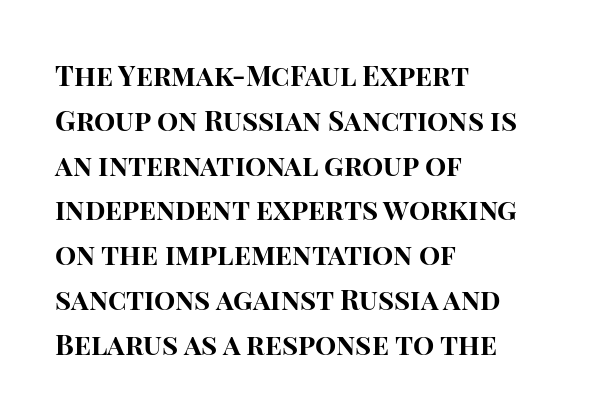
The image shows 28 px bold sans-serif type, upright; set left-aligned, normal line spacing (1.6x), normal letter spacing, not underlined; high stroke contrast and a large x-height.
